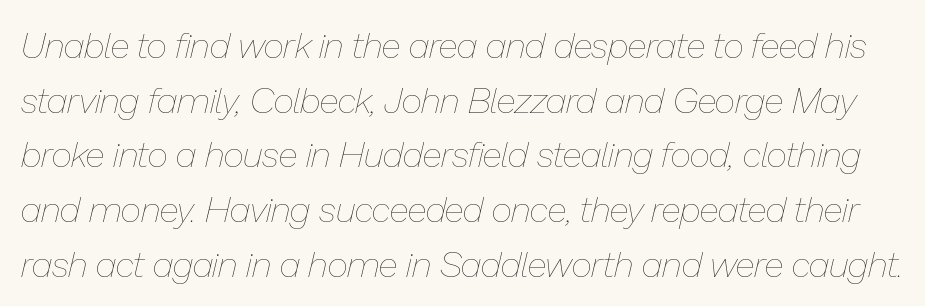
The image shows 36 px thin type, italic (leaning right); set normal line spacing (1.52x), normal letter spacing, not underlined; low stroke contrast and a medium x-height.
